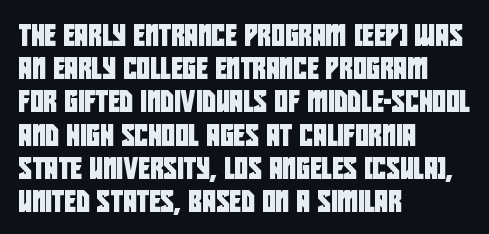
{"underline": "no", "align": "left", "line_spacing": "normal", "line_spacing_ratio": 1.58, "letter_spacing": "normal", "letter_spacing_em": 0.0, "glyph_px": 21}
